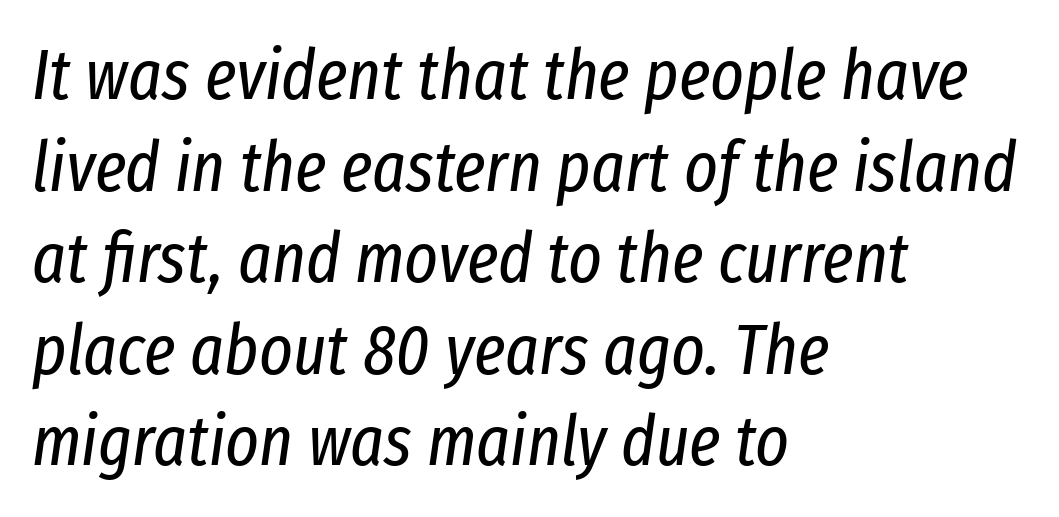
Q: Is the text bold? A: No.
Q: Is the text italic (slanted)? A: Yes, it leans right by about 8 degrees.
Q: Is the text underlined? A: No.
Q: How is the paragraph aligned? A: Left-aligned.
Q: Is the spacing between letters normal or unusually wide? A: Normal.
Q: Is the spacing between lines tight, normal or loose? A: Normal.
Q: Width (condensed, normal, or wide)? A: Condensed.
Q: Stroke contrast? A: Low.
Q: x-height? A: Medium.
Q: Monospaced? A: No.
